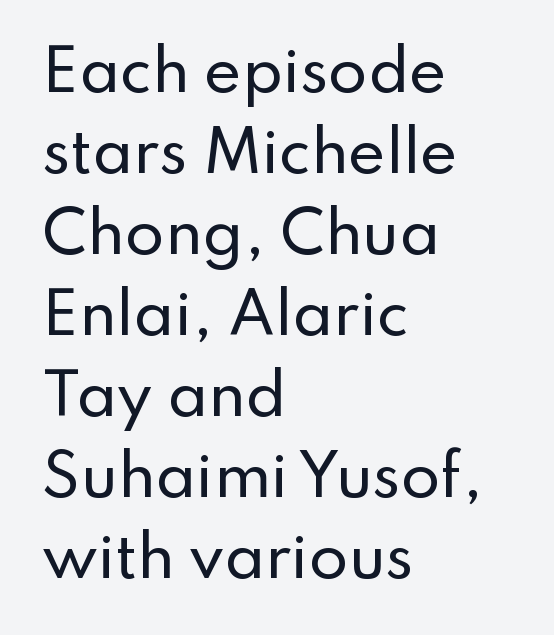
The image shows 57 px sans-serif type, upright; set left-aligned, normal line spacing (1.42x), normal letter spacing, not underlined; low stroke contrast and a small x-height.
